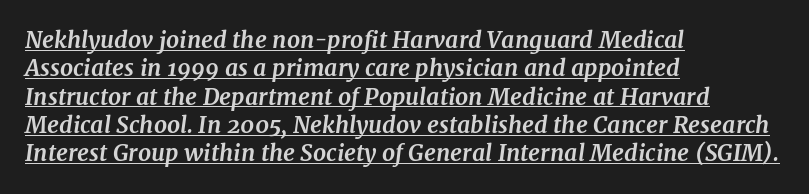
{"italic": "yes", "lean": "right", "slant_degrees": 7, "bold": "yes", "underline": "yes", "align": "left", "line_spacing_ratio": 1.23, "letter_spacing": "normal", "letter_spacing_em": 0.0, "glyph_px": 23}
